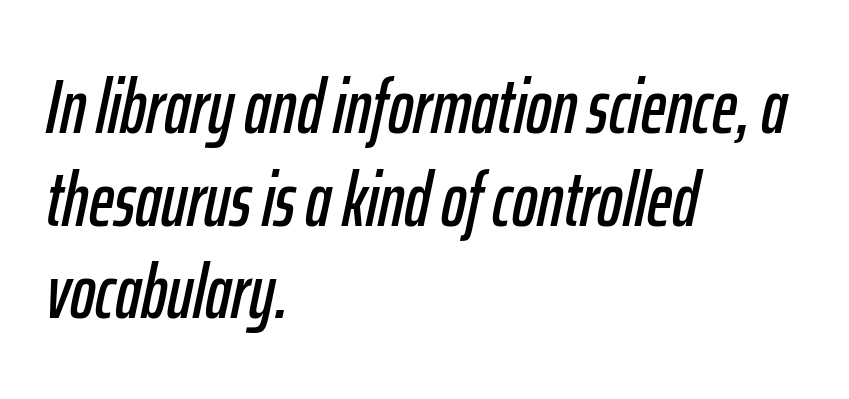
Bare-footed words on every line. Tracking here is standard; glyphs follow each other at the usual distance. Italic? Definitely — the glyphs are oblique. Spacing verdict: proportional, widths tailored to each character. The rag falls on the right side of this text block.
